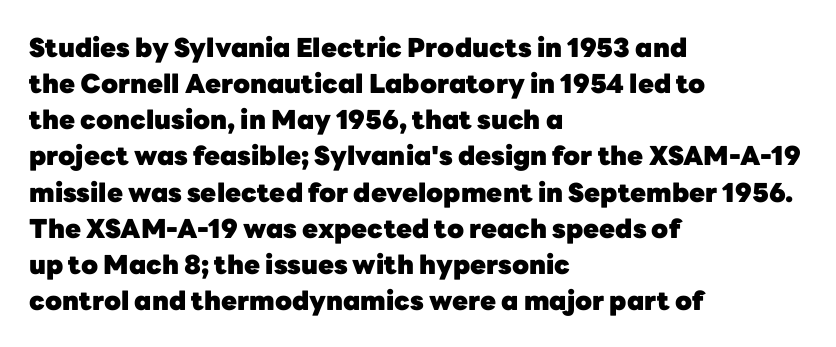
Clear beneath every line of the passage. The typography opts for an upright posture over an oblique one. Evenly set lines give the paragraph a standard silhouette. Standard letterfit; no display-style spreading of the glyphs. The compositor pushed each line to the left boundary.
